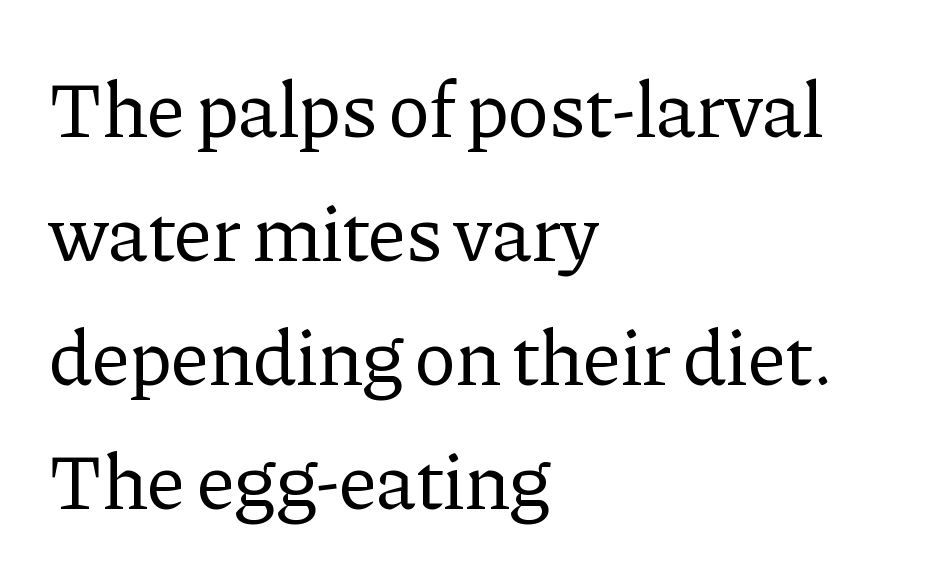
Visually the block forms a straight wall on the left and a jagged coastline on the right. Is this a fixed-width face? No — the glyphs have proportional, varying widths. The area under the type is left untouched. Observe the serifs anchoring each vertical stroke in this sample.
